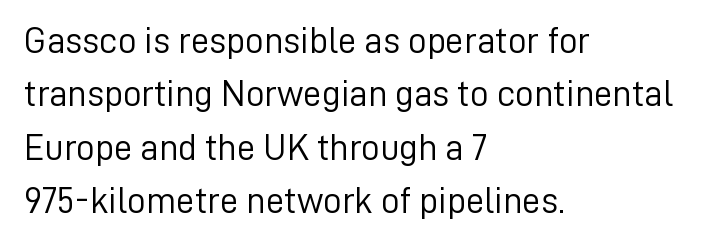
Q: Is the text bold? A: No.
Q: Is the text italic (slanted)? A: No, it is upright.
Q: Is the typeface a serif or a sans-serif typeface? A: Sans-serif.
Q: Is the text underlined? A: No.
Q: How is the paragraph aligned? A: Left-aligned.
Q: Is the spacing between letters normal or unusually wide? A: Normal.
Q: Is the spacing between lines tight, normal or loose? A: Normal.
Q: Width (condensed, normal, or wide)? A: Normal.
Q: Stroke contrast? A: Low.
Q: x-height? A: Medium.
Q: Monospaced? A: No.
